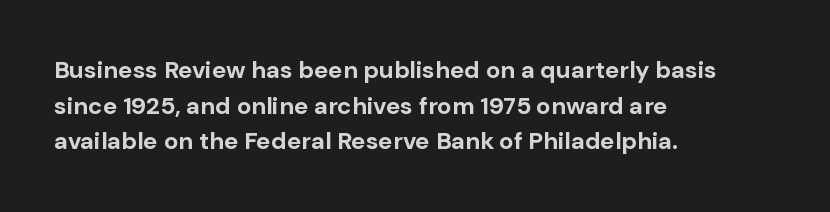
{"italic": "no", "bold": "yes", "underline": "no", "align": "left", "line_spacing": "normal", "line_spacing_ratio": 1.48, "letter_spacing": "normal", "letter_spacing_em": 0.0, "glyph_px": 24}
